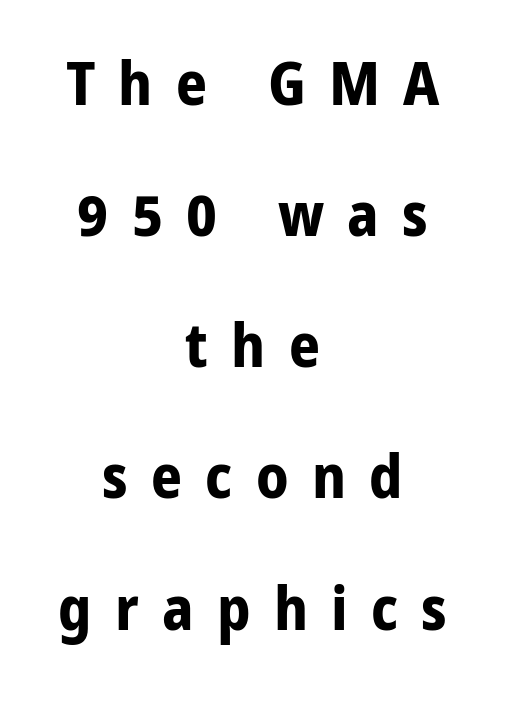
Q: Is the text bold? A: Yes.
Q: Is the text italic (slanted)? A: No, it is upright.
Q: Is the typeface a serif or a sans-serif typeface? A: Sans-serif.
Q: Is the text underlined? A: No.
Q: How is the paragraph aligned? A: Centered.
Q: Is the spacing between letters normal or unusually wide? A: Unusually wide.
Q: Is the spacing between lines tight, normal or loose? A: Loose.
Q: Width (condensed, normal, or wide)? A: Normal.
Q: Stroke contrast? A: Low.
Q: x-height? A: Medium.
Q: Monospaced? A: No.
